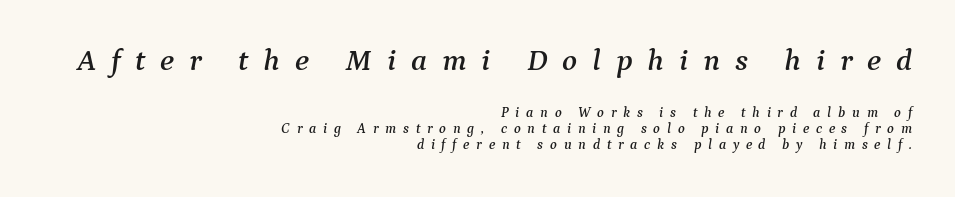
Looks like regular typesetting: each glyph gets only the width it needs. This sample uses a serif face. Each row of text sits above clean, open space. The letters are slanted; this is an italic face. The face used here is rendered with a markedly widened letterfit. The emphasis by scale lands on block number one, above.
